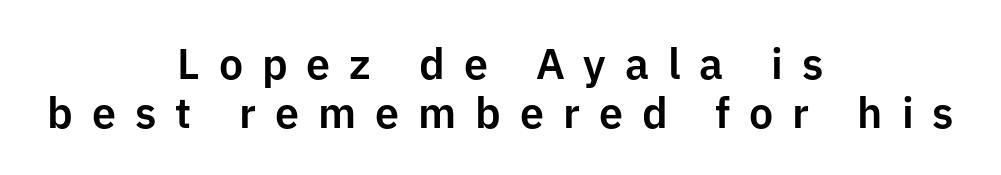
Q: Is the text italic (slanted)? A: No, it is upright.
Q: Is the typeface a serif or a sans-serif typeface? A: Sans-serif.
Q: Is the text underlined? A: No.
Q: How is the paragraph aligned? A: Centered.
Q: Is the spacing between letters normal or unusually wide? A: Unusually wide.
Q: Is the spacing between lines tight, normal or loose? A: Tight.
Q: Width (condensed, normal, or wide)? A: Normal.
Q: Stroke contrast? A: Low.
Q: x-height? A: Medium.
Q: Monospaced? A: No.
